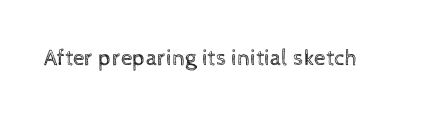
The type is set solid horizontally, with unmodified tracking. Words float on clear page, feet unadorned. A quiet, ordinary-to-light weight characterises the typeface. The type sits square on the baseline with zero lean.
